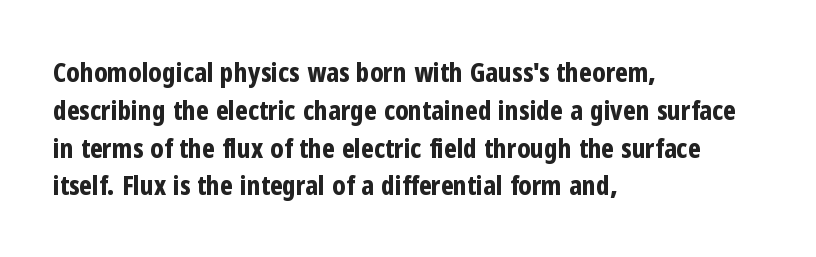
Q: Is the text bold? A: Yes.
Q: Is the text italic (slanted)? A: No, it is upright.
Q: Is the text underlined? A: No.
Q: How is the paragraph aligned? A: Left-aligned.
Q: Is the spacing between letters normal or unusually wide? A: Normal.
Q: Is the spacing between lines tight, normal or loose? A: Normal.
